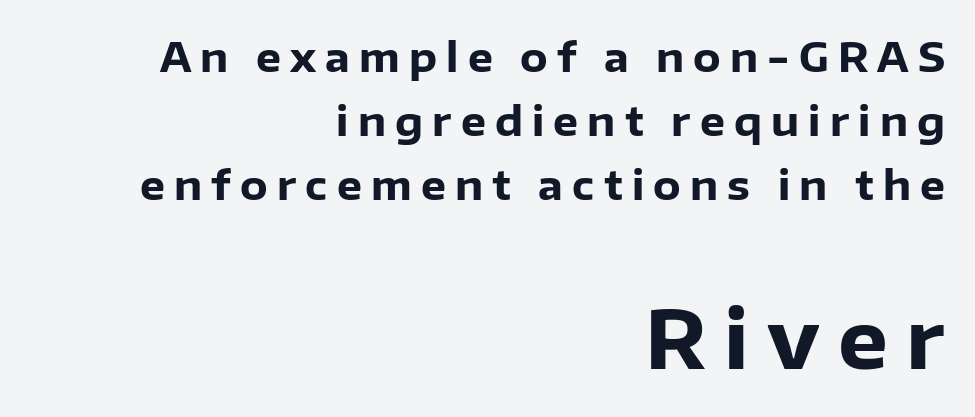
{"serif": "no", "italic": "no", "bold": "yes", "weight": "heavy", "width": "normal", "stroke_contrast": "low", "x_height": "medium", "monospaced": "no", "underline": "no", "align": "right", "line_spacing": "normal", "line_spacing_ratio": 1.6, "letter_spacing": "wide", "letter_spacing_em": 0.23, "larger_block": "second", "size_ratio": 2.0, "glyph_px": 80}
